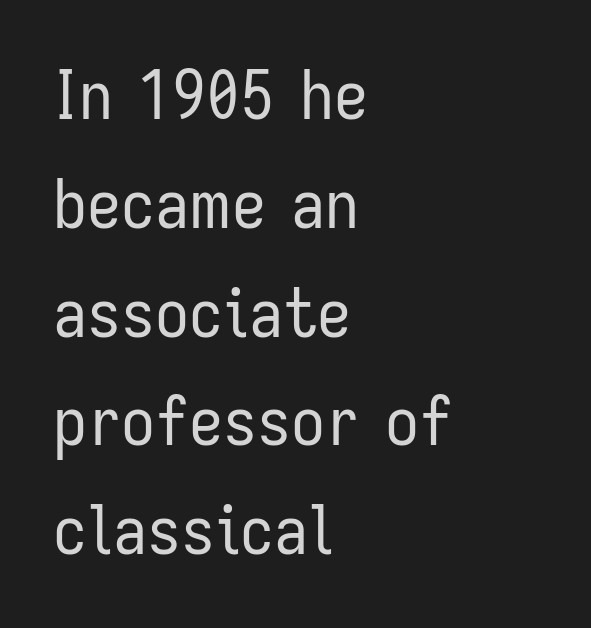
{"serif": "no", "italic": "no", "bold": "no", "weight": "regular", "width": "condensed", "stroke_contrast": "low", "x_height": "medium", "monospaced": "no", "underline": "no", "align": "left", "line_spacing": "normal", "line_spacing_ratio": 1.6, "letter_spacing": "normal", "letter_spacing_em": 0.0, "glyph_px": 68}
